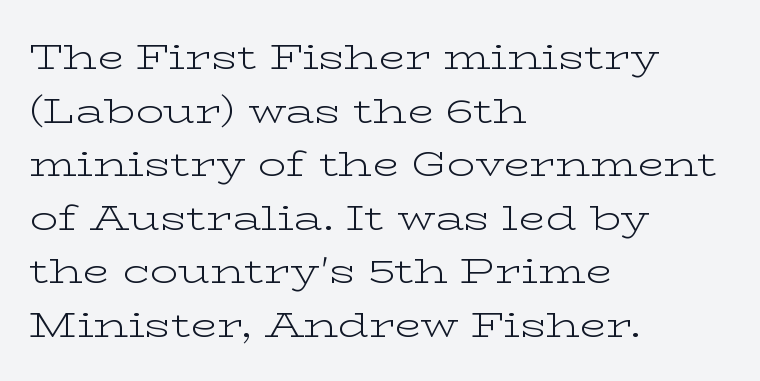
Q: Is the text bold? A: No.
Q: Is the text italic (slanted)? A: No, it is upright.
Q: Is the typeface a serif or a sans-serif typeface? A: Serif.
Q: Is the text underlined? A: No.
Q: How is the paragraph aligned? A: Left-aligned.
Q: Is the spacing between letters normal or unusually wide? A: Normal.
Q: Is the spacing between lines tight, normal or loose? A: Normal.
Q: Width (condensed, normal, or wide)? A: Wide.
Q: Stroke contrast? A: Low.
Q: x-height? A: Medium.
Q: Monospaced? A: No.
